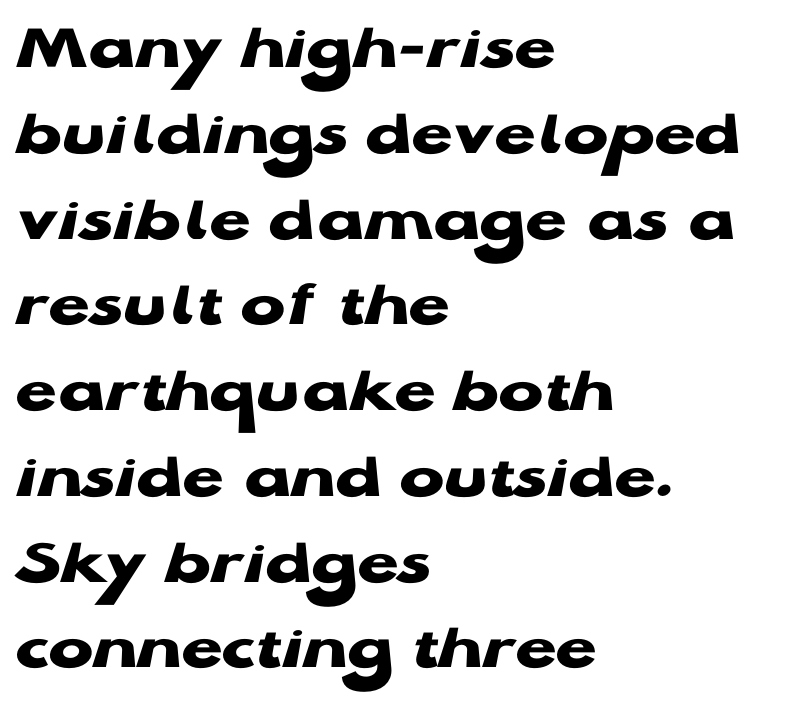
Q: Is the text bold? A: Yes.
Q: Is the text italic (slanted)? A: No, it is upright.
Q: Is the typeface a serif or a sans-serif typeface? A: Sans-serif.
Q: Is the text underlined? A: No.
Q: How is the paragraph aligned? A: Left-aligned.
Q: Is the spacing between letters normal or unusually wide? A: Normal.
Q: Is the spacing between lines tight, normal or loose? A: Normal.
Q: Width (condensed, normal, or wide)? A: Wide.
Q: Stroke contrast? A: Low.
Q: x-height? A: Medium.
Q: Monospaced? A: No.
